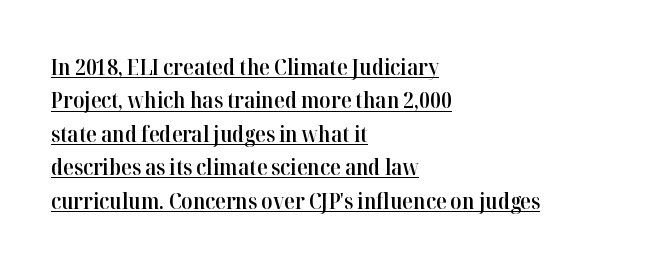
Q: Is the text bold? A: Semi-bold.
Q: Is the text italic (slanted)? A: No, it is upright.
Q: Is the text underlined? A: Yes.
Q: How is the paragraph aligned? A: Left-aligned.
Q: Is the spacing between letters normal or unusually wide? A: Normal.
Q: Is the spacing between lines tight, normal or loose? A: Normal.
